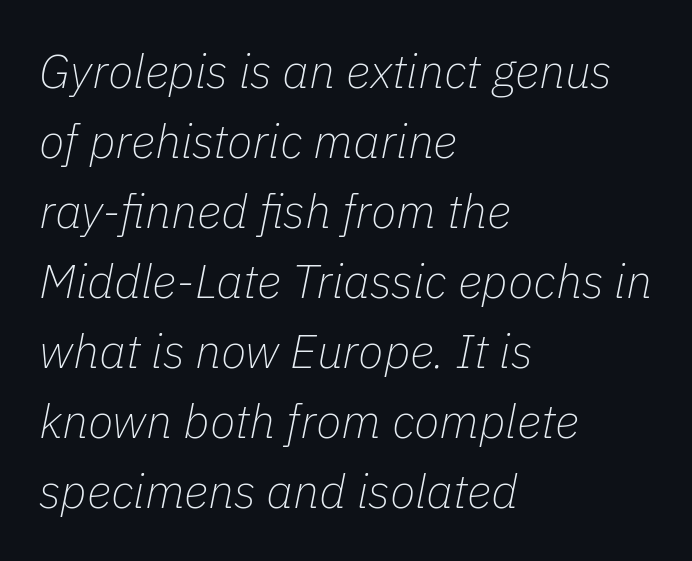
{"italic": "yes", "lean": "right", "slant_degrees": 11, "bold": "no", "weight": "thin", "width": "normal", "stroke_contrast": "low", "x_height": "medium", "monospaced": "no", "underline": "no", "align": "left", "line_spacing": "normal", "line_spacing_ratio": 1.49, "letter_spacing": "normal", "letter_spacing_em": 0.0, "glyph_px": 47}
